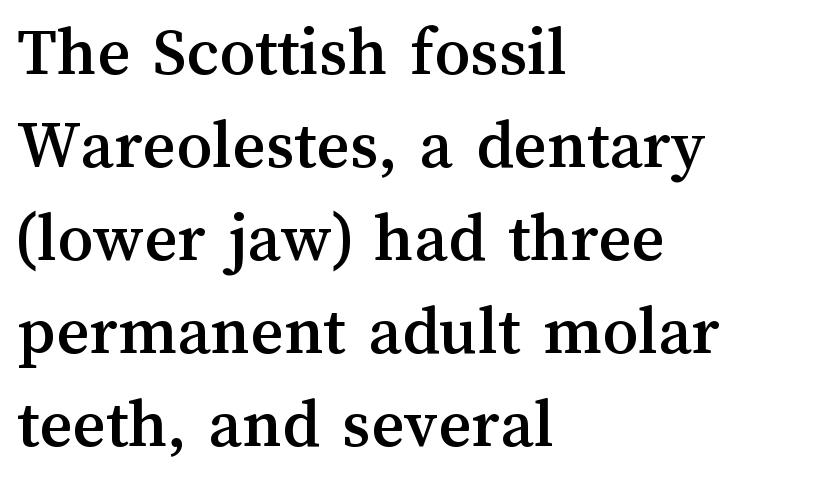
{"italic": "no", "width": "normal", "stroke_contrast": "medium", "x_height": "medium", "monospaced": "no", "underline": "no", "align": "left", "line_spacing": "normal", "line_spacing_ratio": 1.31, "letter_spacing": "normal", "letter_spacing_em": 0.0, "glyph_px": 71}
